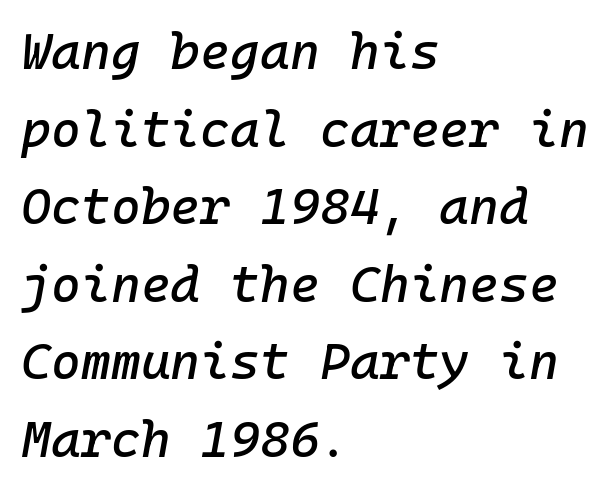
The image shows 51 px text type, italic (leaning right); set left-aligned, normal line spacing (1.52x), normal letter spacing, not underlined; low stroke contrast and a medium x-height.
